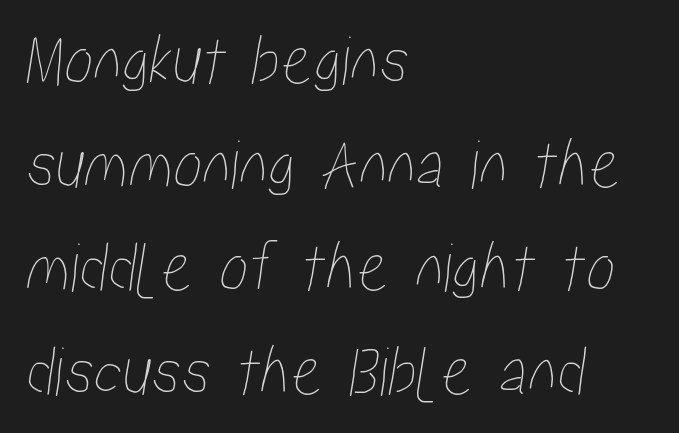
The line texture is even and compact thanks to regular tracking. The passage shown stacks its lines at a standard gap. Spacing verdict: proportional, widths tailored to each character. These lines are set flush left with a ragged right edge. The passage shown is not underscored anywhere.
